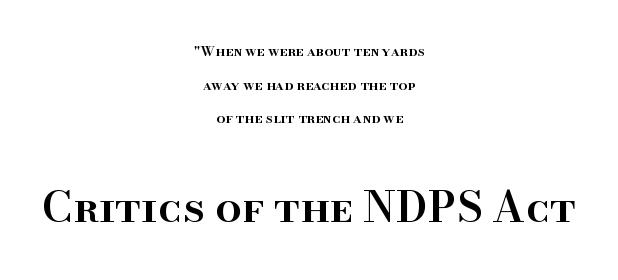
Set as a demibold, roughly 600 on the weight scale. A typesetter would call this proportional, since set widths differ per character. Bare-footed words on every line. If you folded the block vertically in half, each line would mirror itself in length. To sum up the face: it has serifs.
